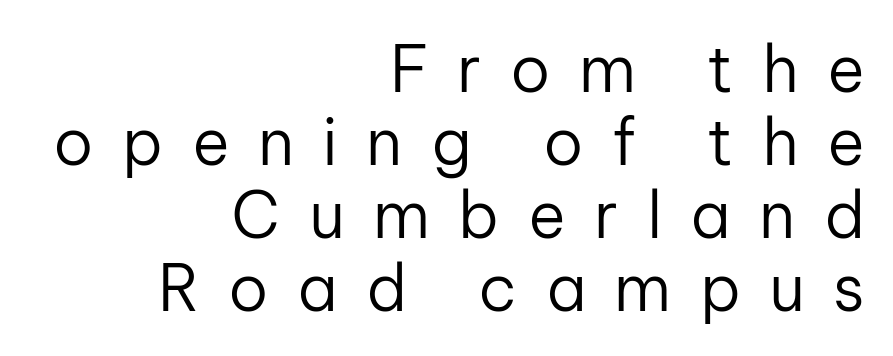
The image shows 64 px regular-weight sans-serif type, upright; set right-aligned, tight line spacing (1.14x), unusually wide letter spacing (+0.44 em), not underlined; low stroke contrast and a medium x-height.
